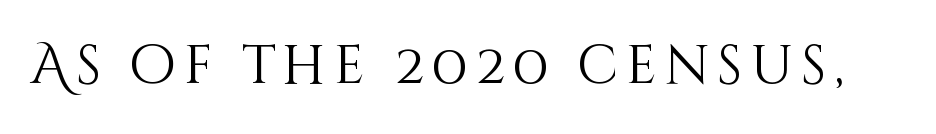
{"italic": "no", "bold": "no", "weight": "light", "width": "normal", "stroke_contrast": "medium", "x_height": "large", "monospaced": "no", "underline": "no", "glyph_px": 54}
